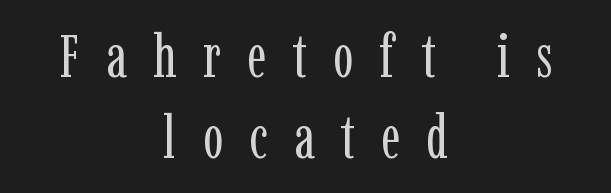
Characters follow at a spacing far wider than the type designer built in. A typesetter would label this face a serif. Reading down the column, the eye jumps a familiar distance to each next line. The strip under each line holds only bare page. The passage shown is typed in a proportional face where columns would drift.
